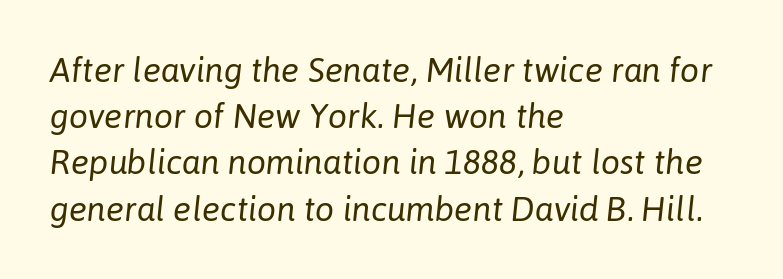
{"italic": "yes", "lean": "right", "slant_degrees": 6, "bold": "no", "weight": "regular", "width": "normal", "stroke_contrast": "low", "x_height": "medium", "monospaced": "no", "underline": "no", "align": "left", "line_spacing": "normal", "line_spacing_ratio": 1.36, "letter_spacing": "normal", "letter_spacing_em": 0.0, "glyph_px": 34}
